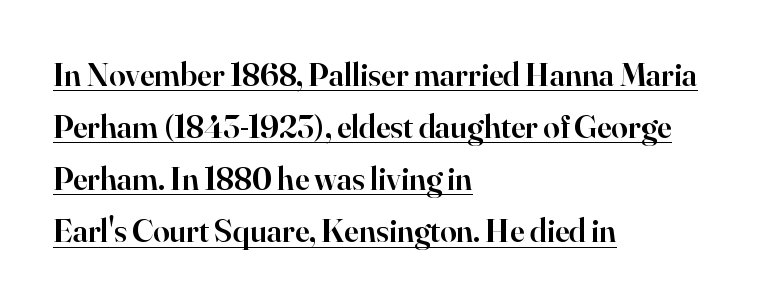
Each letter keeps its own natural width here, so spacing adapts to shape. The typesetter chose a ragged-right arrangement here. A typesetter would call this zero additional tracking. The sample has been set in demibold, a notch under bold.
